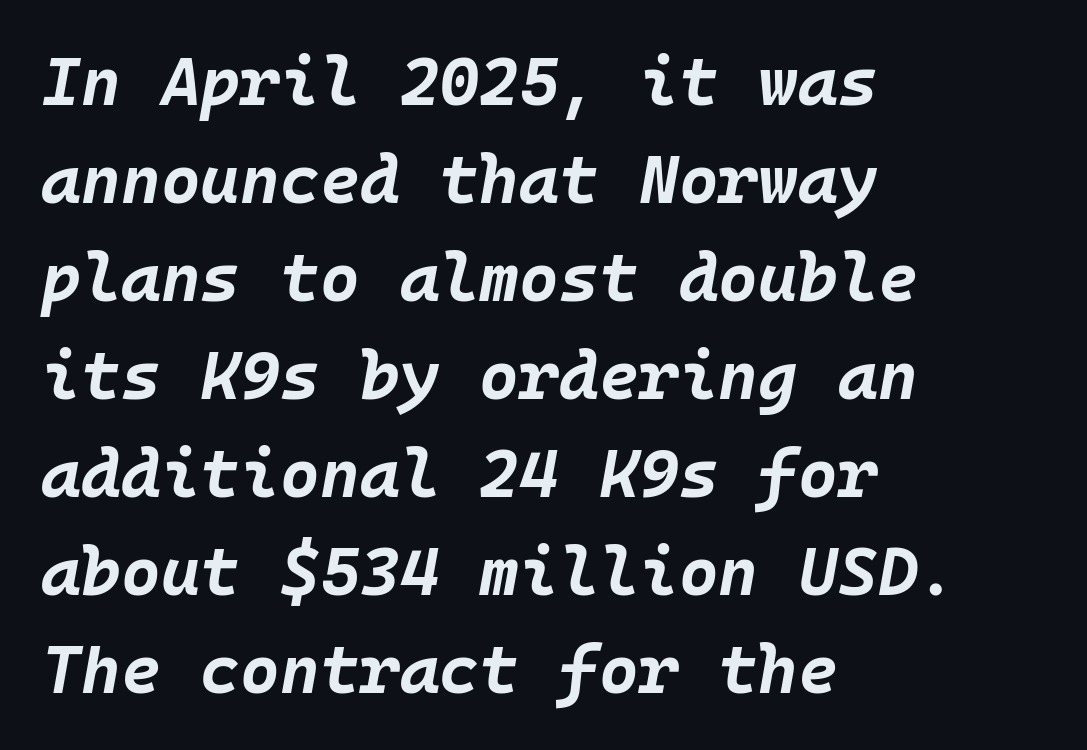
Baseline-to-baseline distance is the conventional proportion of letter height. Left-aligned paragraph, ragged on the right. This sample has the even, mechanical cadence of fixed-width lettering. The typesetting leans heavy: a genuine bold.
